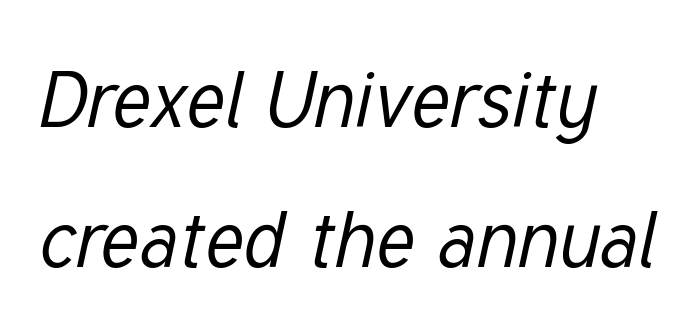
The image shows 79 px regular-weight, condensed type, italic (leaning right); set left-aligned, line spacing 1.77x, normal letter spacing, not underlined; low stroke contrast and a medium x-height.
